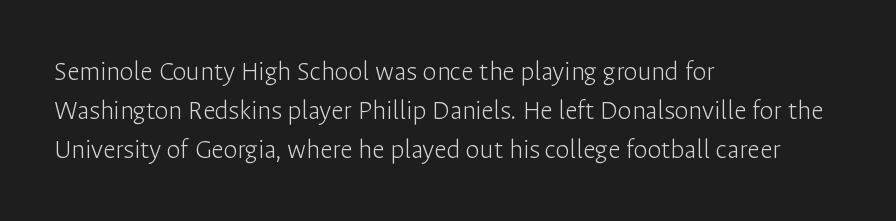
The image shows 28 px light sans-serif type, upright; set left-aligned, normal line spacing (1.39x), normal letter spacing, not underlined; low stroke contrast and a medium x-height.
